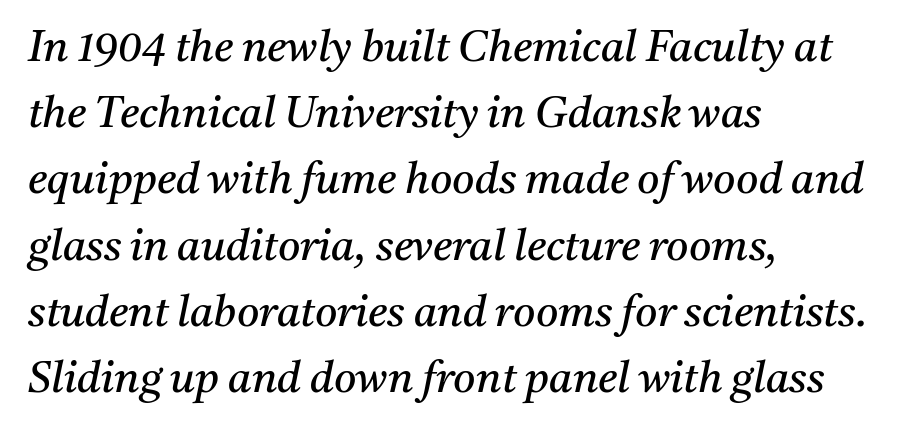
The image shows 43 px regular-weight serif type, italic (leaning right); set left-aligned, normal line spacing (1.54x), normal letter spacing, not underlined; medium stroke contrast and a medium x-height.
